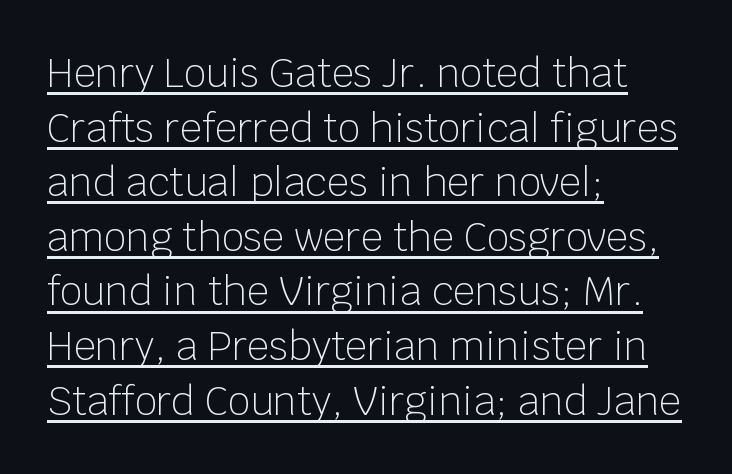
Here the glyphs are tracked normally, forming tight word shapes. The letters look calm and open, with moderate or lighter stems. The specimen reads as upright at a glance. Leading matches the norm, producing a regular column.
